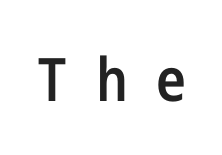
Q: Is the text bold? A: Semi-bold.
Q: Is the text italic (slanted)? A: No, it is upright.
Q: Is the typeface a serif or a sans-serif typeface? A: Sans-serif.
Q: Is the text underlined? A: No.
Q: Is the spacing between letters normal or unusually wide? A: Unusually wide.
Q: Width (condensed, normal, or wide)? A: Condensed.
Q: Stroke contrast? A: Low.
Q: x-height? A: Medium.
